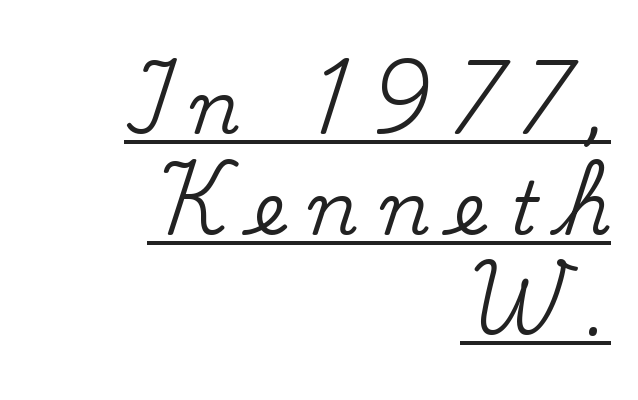
The image shows 73 px serif type; set right-aligned, normal line spacing (1.38x), unusually wide letter spacing (+0.32 em), underlined; medium stroke contrast and a small x-height.
